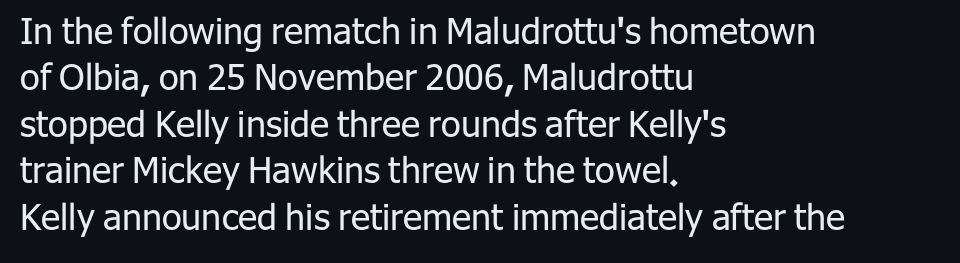
{"serif": "no", "italic": "no", "bold": "no", "weight": "regular", "width": "normal", "stroke_contrast": "low", "x_height": "medium", "monospaced": "no", "underline": "no", "align": "left", "line_spacing": "normal", "line_spacing_ratio": 1.29, "letter_spacing": "normal", "letter_spacing_em": 0.0, "glyph_px": 36}
